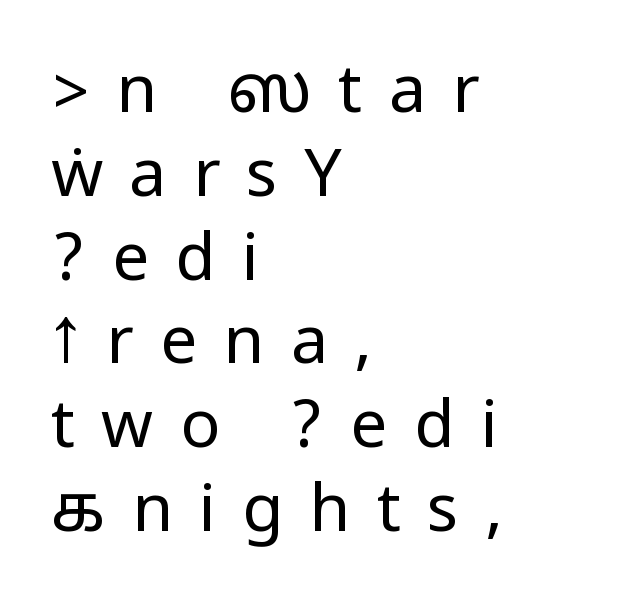
Q: Is the text bold? A: No.
Q: Is the text italic (slanted)? A: No, it is upright.
Q: Is the typeface a serif or a sans-serif typeface? A: Sans-serif.
Q: Is the text underlined? A: No.
Q: How is the paragraph aligned? A: Left-aligned.
Q: Is the spacing between letters normal or unusually wide? A: Unusually wide.
Q: Is the spacing between lines tight, normal or loose? A: Normal.
Q: Width (condensed, normal, or wide)? A: Condensed.
Q: Stroke contrast? A: Low.
